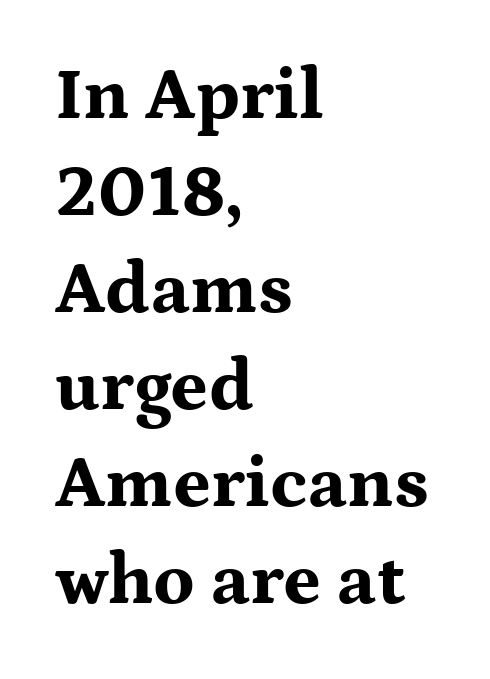
The image shows 73 px bold, wide serif type, upright; set left-aligned, normal line spacing (1.33x), normal letter spacing, not underlined; medium stroke contrast and a medium x-height.
